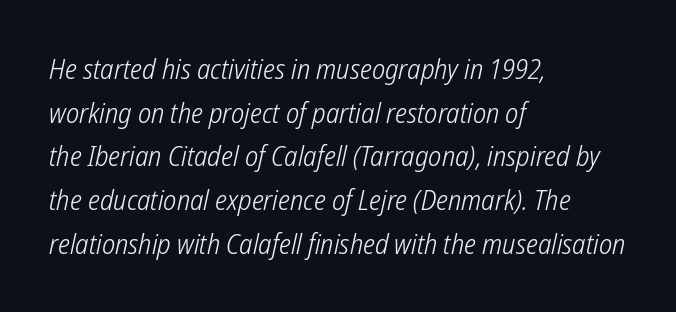
The image shows 28 px light, condensed sans-serif type; set left-aligned, normal line spacing (1.56x), normal letter spacing, not underlined; low stroke contrast and a medium x-height.
